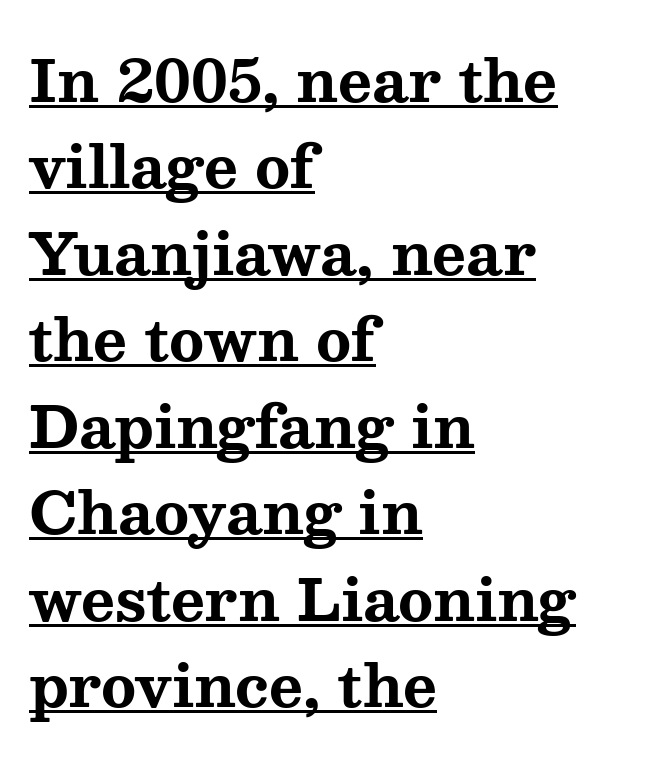
Q: Is the text bold? A: Yes.
Q: Is the text italic (slanted)? A: No, it is upright.
Q: Is the typeface a serif or a sans-serif typeface? A: Serif.
Q: Is the text underlined? A: Yes.
Q: How is the paragraph aligned? A: Left-aligned.
Q: Is the spacing between letters normal or unusually wide? A: Normal.
Q: Is the spacing between lines tight, normal or loose? A: Normal.
Q: Width (condensed, normal, or wide)? A: Wide.
Q: Stroke contrast? A: Medium.
Q: x-height? A: Medium.
Q: Monospaced? A: No.
